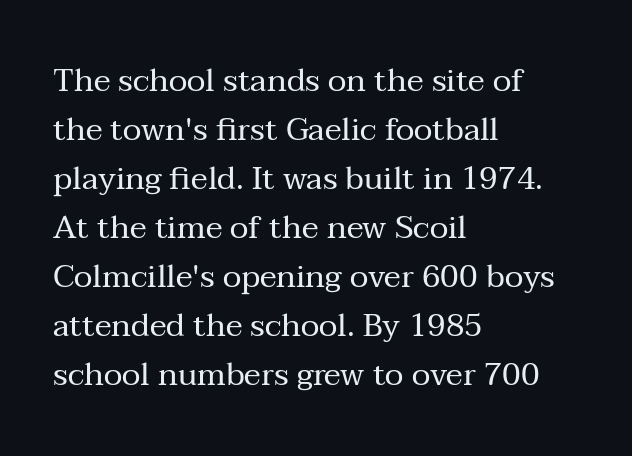
{"serif": "yes", "italic": "no", "bold": "no", "weight": "regular", "width": "normal", "stroke_contrast": "medium", "x_height": "medium", "monospaced": "no", "underline": "no", "align": "left", "line_spacing": "normal", "line_spacing_ratio": 1.53, "letter_spacing": "normal", "letter_spacing_em": 0.0, "glyph_px": 32}
